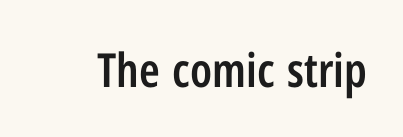
Vertical strokes here are truly vertical. This rendering employs a face without finishing strokes, i.e., a sans-serif. The rendering keeps characters at their native spacing. Clear beneath every line of the passage. Spacing verdict: proportional, widths tailored to each character. A fair bit of extra ink — the face is semibold, not bold.
